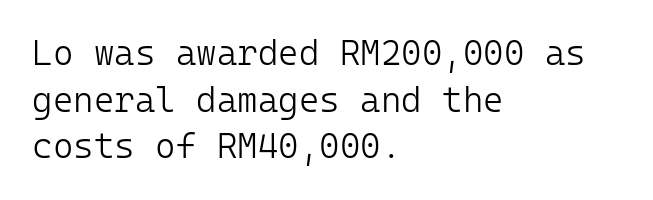
Nothing sits at the stroke ends, so this counts as sans-serif. Leading: standard. Any mark beneath the type? The region is blank. Is this a fixed-width face? Yes — each glyph sits in an identical cell.
